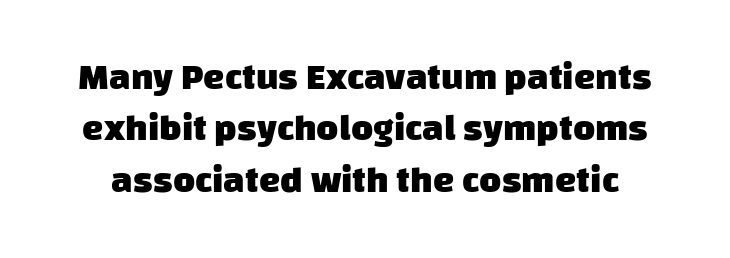
{"serif": "no", "bold": "yes", "weight": "heavy", "width": "normal", "stroke_contrast": "low", "x_height": "large", "monospaced": "no", "underline": "no", "line_spacing": "normal", "line_spacing_ratio": 1.35, "letter_spacing": "normal", "letter_spacing_em": 0.0, "glyph_px": 38}
